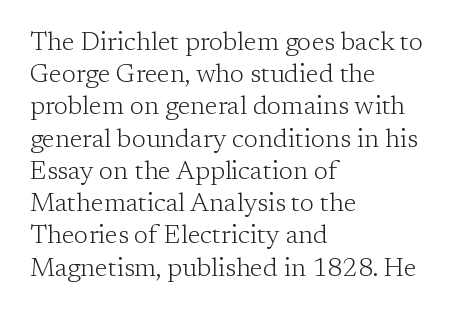
Q: Is the text bold? A: No.
Q: Is the text italic (slanted)? A: No, it is upright.
Q: Is the text underlined? A: No.
Q: How is the paragraph aligned? A: Left-aligned.
Q: Is the spacing between letters normal or unusually wide? A: Normal.
